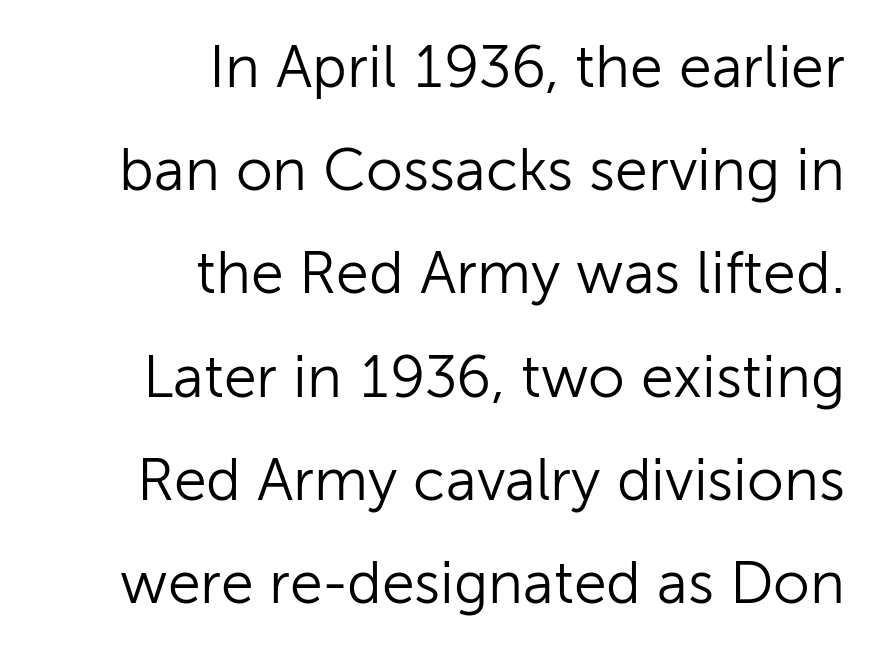
The image shows 59 px light sans-serif type, upright; set right-aligned, line spacing 1.75x, normal letter spacing, not underlined; low stroke contrast and a medium x-height.
